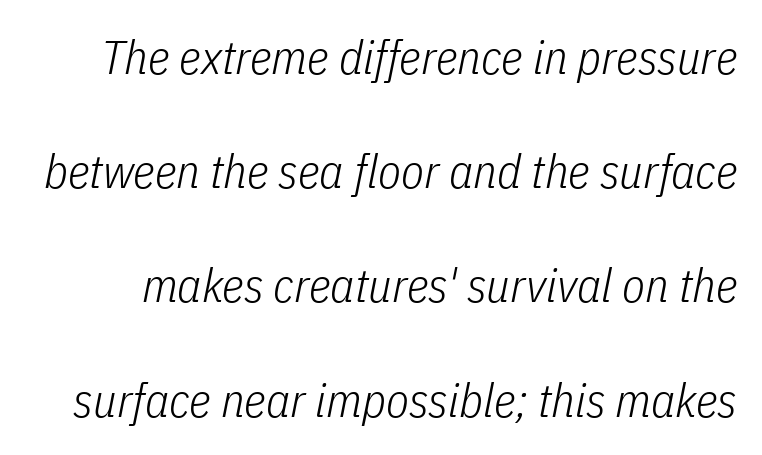
Q: Is the text bold? A: No.
Q: Is the text italic (slanted)? A: Yes, it leans right by about 11 degrees.
Q: Is the text underlined? A: No.
Q: Is the spacing between letters normal or unusually wide? A: Normal.
Q: Is the spacing between lines tight, normal or loose? A: Loose.
Q: Width (condensed, normal, or wide)? A: Condensed.
Q: Stroke contrast? A: Low.
Q: x-height? A: Medium.
Q: Monospaced? A: No.
